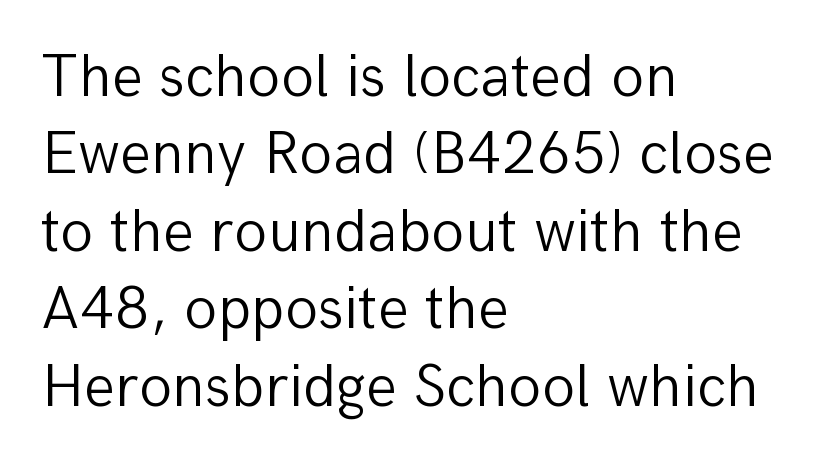
The face used here is proportionally spaced, like ordinary book or web type. Check under the words: just untouched page. Bold? No — there's no thickening of the strokes. These lines keep a tight, regular rhythm from letter to letter. The rendering anchors every line to the left-hand side.
